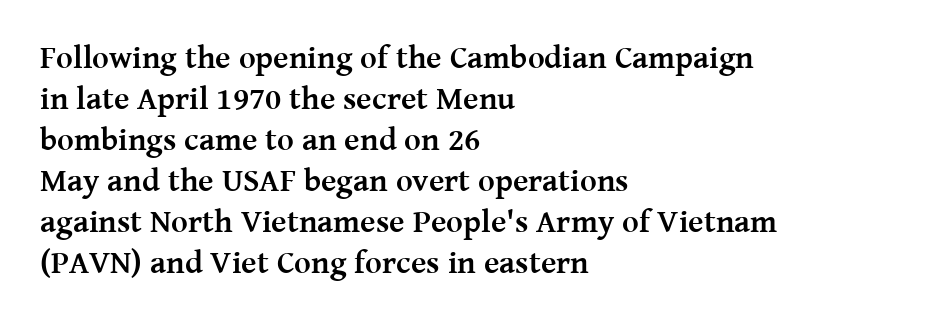
Q: Is the text bold? A: Yes.
Q: Is the text italic (slanted)? A: No, it is upright.
Q: Is the typeface a serif or a sans-serif typeface? A: Serif.
Q: Is the text underlined? A: No.
Q: How is the paragraph aligned? A: Left-aligned.
Q: Is the spacing between letters normal or unusually wide? A: Normal.
Q: Is the spacing between lines tight, normal or loose? A: Normal.
Q: Width (condensed, normal, or wide)? A: Normal.
Q: Stroke contrast? A: Medium.
Q: x-height? A: Medium.
Q: Monospaced? A: No.
